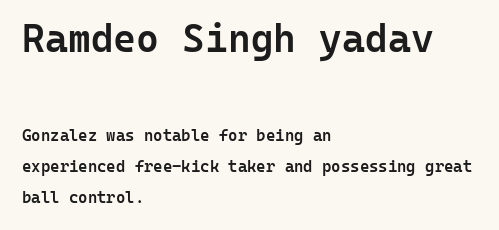
Q: Is the text bold? A: Semi-bold.
Q: Is the text italic (slanted)? A: No, it is upright.
Q: Is the typeface a serif or a sans-serif typeface? A: Sans-serif.
Q: Is the text underlined? A: No.
Q: How is the paragraph aligned? A: Left-aligned.
Q: Is the spacing between letters normal or unusually wide? A: Normal.
Q: Is the spacing between lines tight, normal or loose? A: Loose.
Q: Which block of text is set in a larger size, the first (top) or the second (bottom)? A: The first (top) one.
Q: Width (condensed, normal, or wide)? A: Normal.
Q: Stroke contrast? A: Low.
Q: x-height? A: Medium.
Q: Monospaced? A: Yes.
